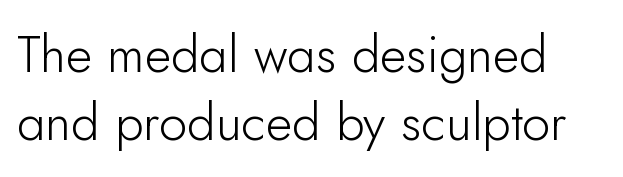
{"serif": "no", "italic": "no", "bold": "no", "weight": "light", "width": "normal", "stroke_contrast": "low", "x_height": "small", "monospaced": "no", "underline": "no", "line_spacing": "normal", "line_spacing_ratio": 1.33, "letter_spacing": "normal", "letter_spacing_em": 0.0, "glyph_px": 51}
